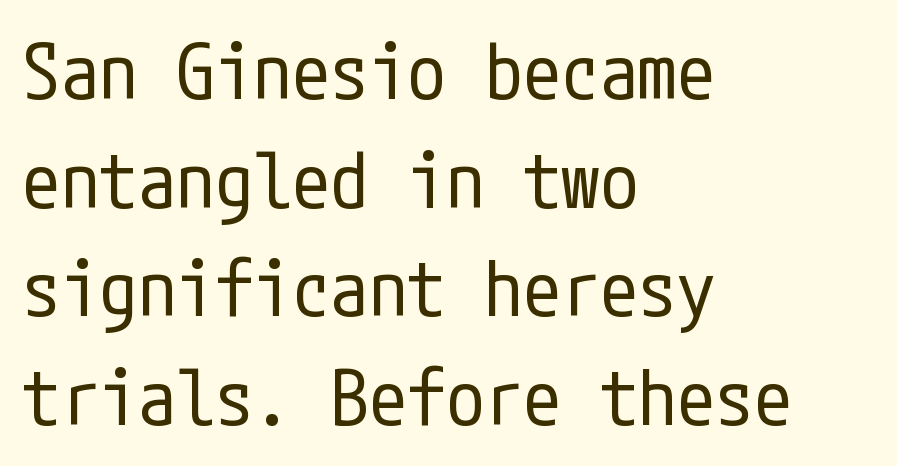
{"serif": "no", "italic": "no", "bold": "no", "weight": "regular", "width": "condensed", "stroke_contrast": "low", "x_height": "medium", "underline": "no", "align": "left", "line_spacing": "normal", "line_spacing_ratio": 1.41, "letter_spacing": "normal", "letter_spacing_em": 0.0, "glyph_px": 77}
